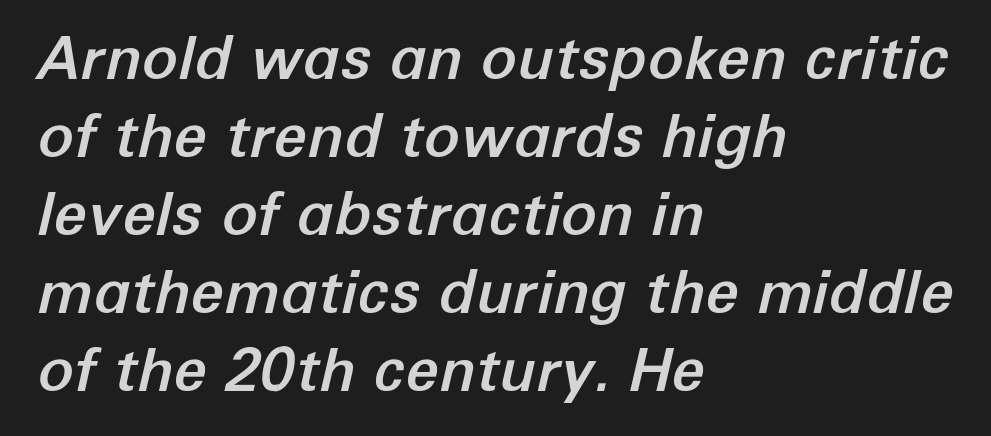
Q: Is the text italic (slanted)? A: Yes, it leans right by about 12 degrees.
Q: Is the text underlined? A: No.
Q: How is the paragraph aligned? A: Left-aligned.
Q: Is the spacing between letters normal or unusually wide? A: Normal.
Q: Is the spacing between lines tight, normal or loose? A: Normal.
Q: Width (condensed, normal, or wide)? A: Normal.
Q: Stroke contrast? A: Low.
Q: x-height? A: Medium.
Q: Monospaced? A: No.
